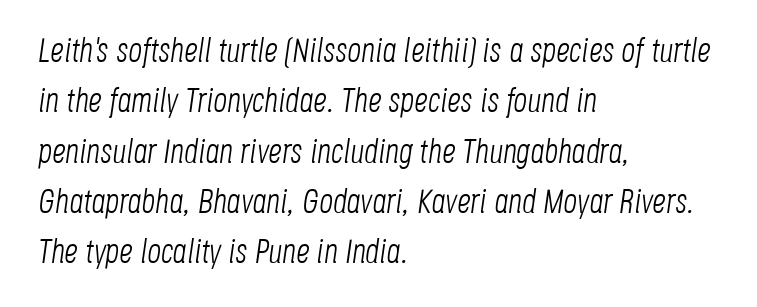
Honestly, there is no underline to notice here at all. Unbolded letterforms with no extra heft. Think of a printed novel: that variable character pitch is what you see here. A typesetter would call this leading conventional body-copy spacing.
